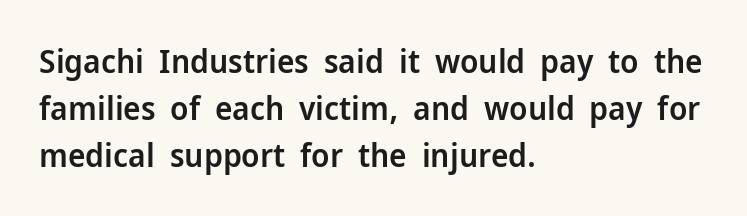
This rendering leaves character spacing at its baseline value. The lines are quadded left. Reading down the column, the eye jumps a familiar distance to each next line. Underlining? Definitely not there. Looks like regular typesetting: each glyph gets only the width it needs.
